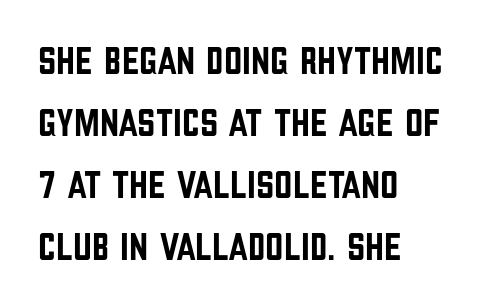
Q: Is the text italic (slanted)? A: No, it is upright.
Q: Is the typeface a serif or a sans-serif typeface? A: Sans-serif.
Q: Is the text underlined? A: No.
Q: How is the paragraph aligned? A: Left-aligned.
Q: Is the spacing between letters normal or unusually wide? A: Normal.
Q: Is the spacing between lines tight, normal or loose? A: Normal.
Q: Width (condensed, normal, or wide)? A: Condensed.
Q: Stroke contrast? A: Low.
Q: x-height? A: Large.
Q: Monospaced? A: No.
